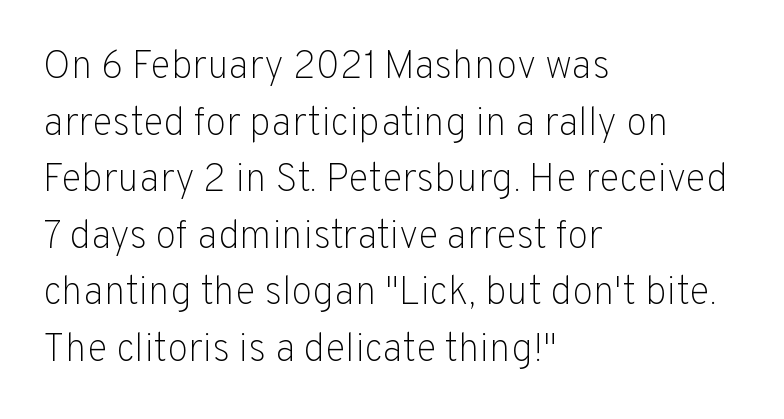
{"serif": "no", "italic": "no", "bold": "no", "weight": "light", "width": "normal", "stroke_contrast": "low", "x_height": "medium", "monospaced": "no", "underline": "no", "align": "left", "line_spacing": "normal", "line_spacing_ratio": 1.45, "letter_spacing": "normal", "letter_spacing_em": 0.0, "glyph_px": 39}
